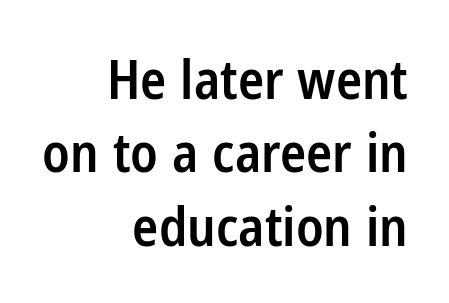
Does the lettering tilt? It doesn't — this is upright. Honestly, there is no underline to notice here at all. No feet cap the strokes, marking this as sans-serif type. The vertical gap from one line to the next is medium. Character widths vary here, with narrow letters taking less room than wide ones.
